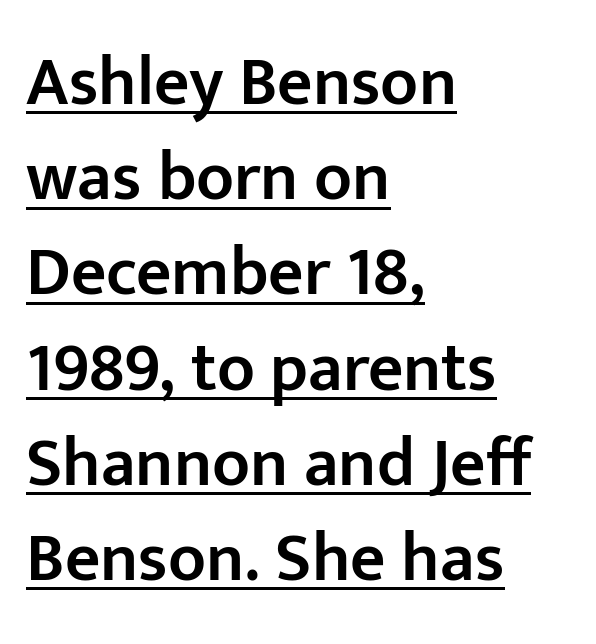
The image shows 69 px semibold sans-serif type, upright; set left-aligned, normal line spacing (1.38x), normal letter spacing, underlined; low stroke contrast and a medium x-height.
